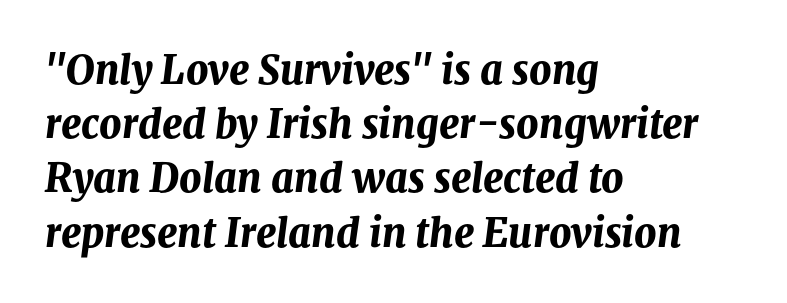
The image shows 39 px bold type, italic (leaning right); set left-aligned, normal line spacing (1.39x), normal letter spacing, not underlined; medium stroke contrast and a medium x-height.
